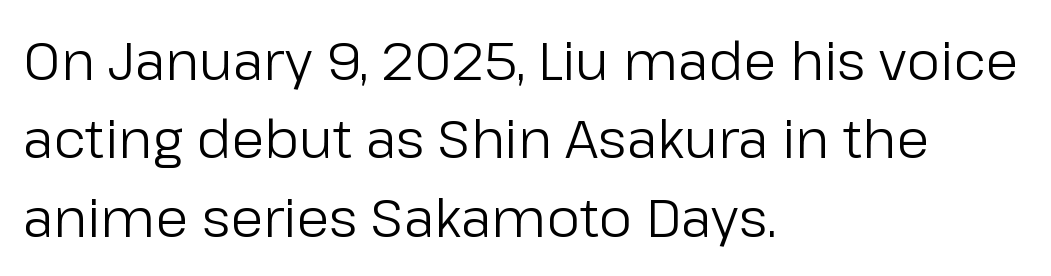
Q: Is the text bold? A: No.
Q: Is the text italic (slanted)? A: No, it is upright.
Q: Is the typeface a serif or a sans-serif typeface? A: Sans-serif.
Q: Is the text underlined? A: No.
Q: How is the paragraph aligned? A: Left-aligned.
Q: Is the spacing between letters normal or unusually wide? A: Normal.
Q: Is the spacing between lines tight, normal or loose? A: Normal.
Q: Width (condensed, normal, or wide)? A: Normal.
Q: Stroke contrast? A: Low.
Q: x-height? A: Medium.
Q: Monospaced? A: No.
